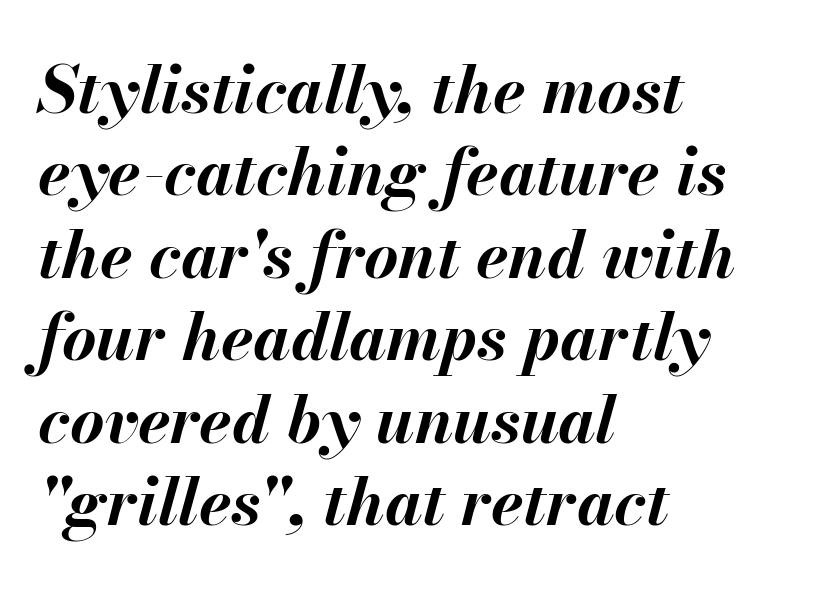
{"italic": "yes", "lean": "right", "slant_degrees": 13, "bold": "yes", "weight": "bold", "width": "normal", "stroke_contrast": "medium", "x_height": "small", "monospaced": "no", "underline": "no", "align": "left", "line_spacing": "normal", "line_spacing_ratio": 1.25, "letter_spacing": "normal", "letter_spacing_em": 0.0, "glyph_px": 66}
